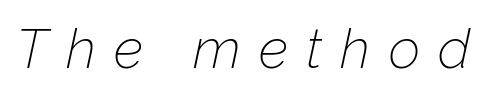
{"italic": "yes", "lean": "right", "slant_degrees": 12, "bold": "no", "weight": "thin", "width": "normal", "stroke_contrast": "low", "x_height": "medium", "monospaced": "no", "underline": "no", "letter_spacing": "wide", "letter_spacing_em": 0.33, "glyph_px": 55}
